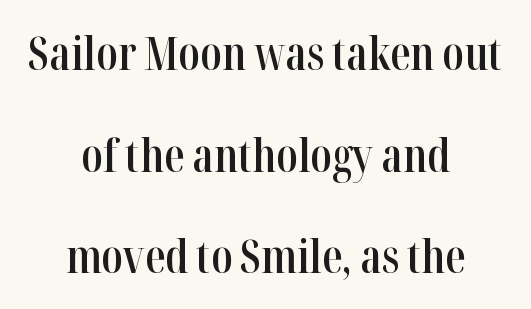
Q: Is the text bold? A: Semi-bold.
Q: Is the text italic (slanted)? A: No, it is upright.
Q: Is the typeface a serif or a sans-serif typeface? A: Serif.
Q: Is the text underlined? A: No.
Q: How is the paragraph aligned? A: Centered.
Q: Is the spacing between letters normal or unusually wide? A: Normal.
Q: Is the spacing between lines tight, normal or loose? A: Loose.
Q: Width (condensed, normal, or wide)? A: Condensed.
Q: Stroke contrast? A: High.
Q: x-height? A: Medium.
Q: Monospaced? A: No.
